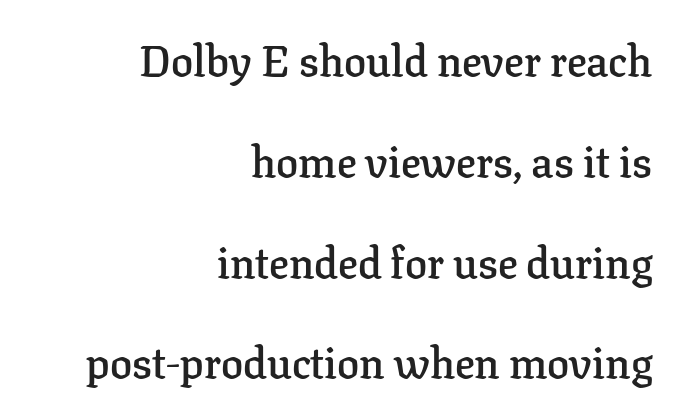
The area under the type is left untouched. The vertical gap from one line to the next is large. The glyphs have the mass of a demibold cut, below bold. You could not count columns in this text — the font is proportionally spaced. Every character sits straight up, as roman type does. This sample uses plain, unmodified letter spacing.
